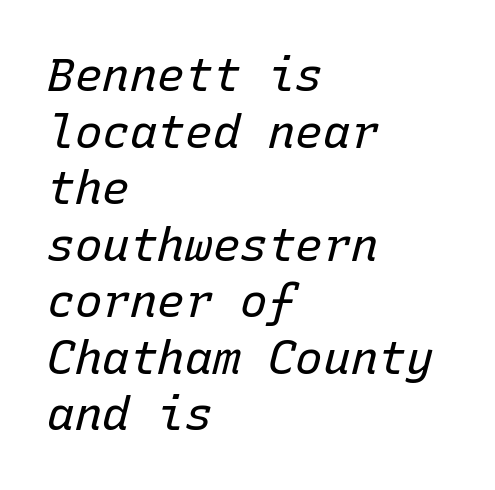
Characters are canted at an angle relative to the baseline's perpendicular. On a weight scale, this lands at 450 or below. The letters sit at their default tracking, neither squeezed nor spread. This sample is left-justified, so line endings fall wherever the words run out. Lines of text with bare space underneath. Note the uniform advance width — an 'i' takes as much space as an 'm'.
